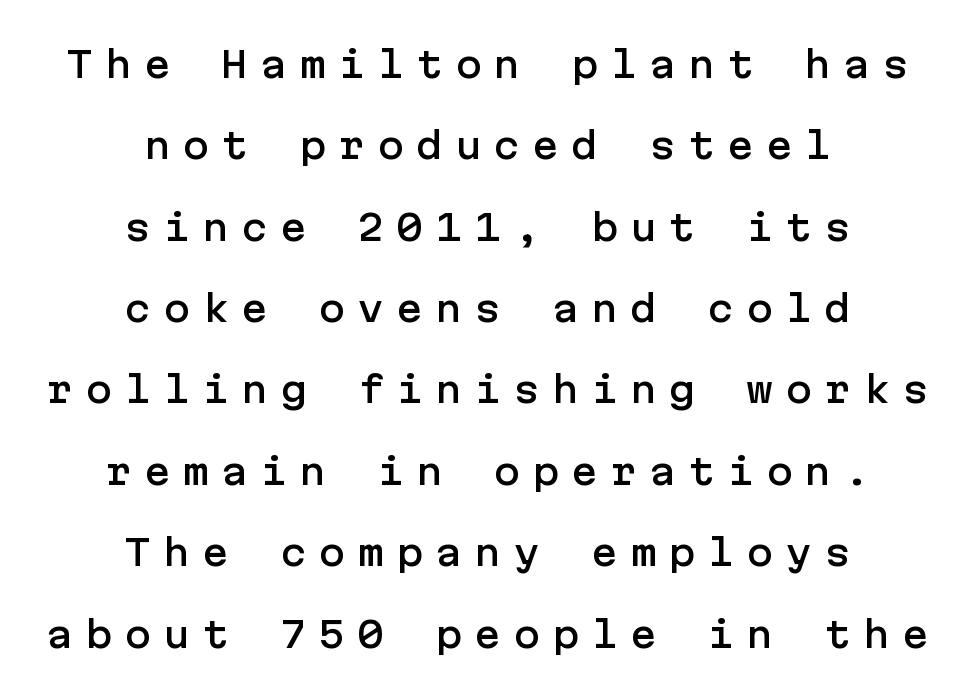
{"serif": "no", "italic": "no", "width": "normal", "stroke_contrast": "low", "x_height": "medium", "underline": "no", "align": "center", "line_spacing": "loose", "line_spacing_ratio": 2.26, "letter_spacing": "wide", "letter_spacing_em": 0.33, "glyph_px": 36}
